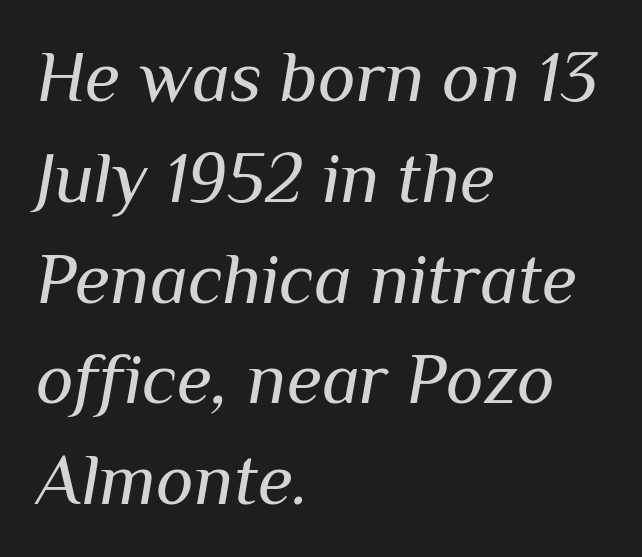
The image shows 72 px regular-weight type, italic (leaning right); set left-aligned, normal line spacing (1.4x), normal letter spacing, not underlined; medium stroke contrast and a medium x-height.
